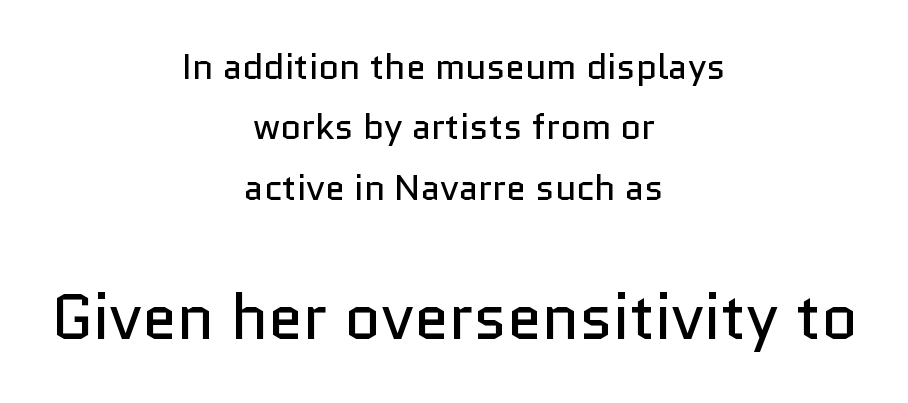
The image shows 63 px regular-weight sans-serif type, upright; set centered, normal line spacing (1.68x), normal letter spacing, not underlined; the second (bottom) block is 1.75x larger; low stroke contrast and a medium x-height.
